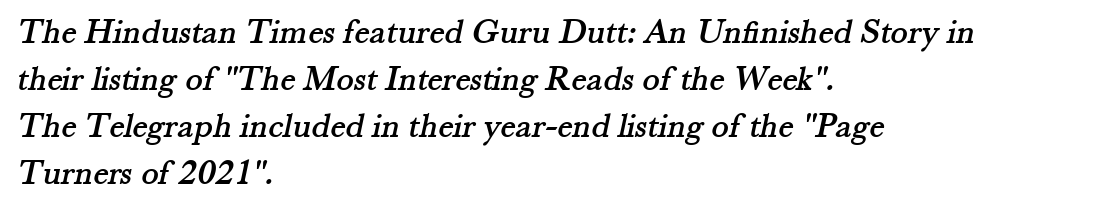
Q: Is the typeface a serif or a sans-serif typeface? A: Serif.
Q: Is the text underlined? A: No.
Q: How is the paragraph aligned? A: Left-aligned.
Q: Is the spacing between letters normal or unusually wide? A: Normal.
Q: Is the spacing between lines tight, normal or loose? A: Normal.
Q: Width (condensed, normal, or wide)? A: Normal.
Q: Stroke contrast? A: Medium.
Q: x-height? A: Small.
Q: Monospaced? A: No.
